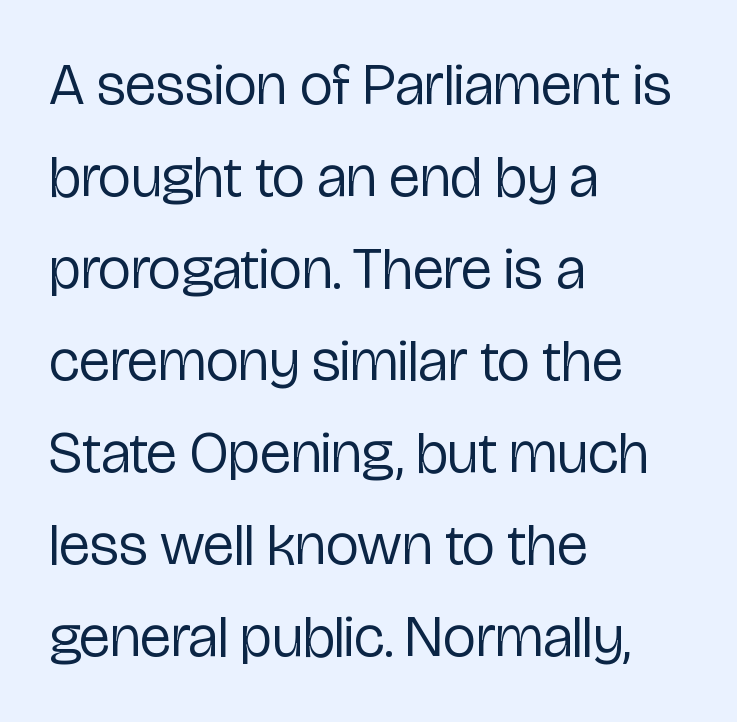
Q: Is the text bold? A: No.
Q: Is the text italic (slanted)? A: No, it is upright.
Q: Is the typeface a serif or a sans-serif typeface? A: Sans-serif.
Q: Is the text underlined? A: No.
Q: How is the paragraph aligned? A: Left-aligned.
Q: Is the spacing between letters normal or unusually wide? A: Normal.
Q: Is the spacing between lines tight, normal or loose? A: Normal.
Q: Width (condensed, normal, or wide)? A: Condensed.
Q: Stroke contrast? A: Low.
Q: x-height? A: Medium.
Q: Monospaced? A: No.
